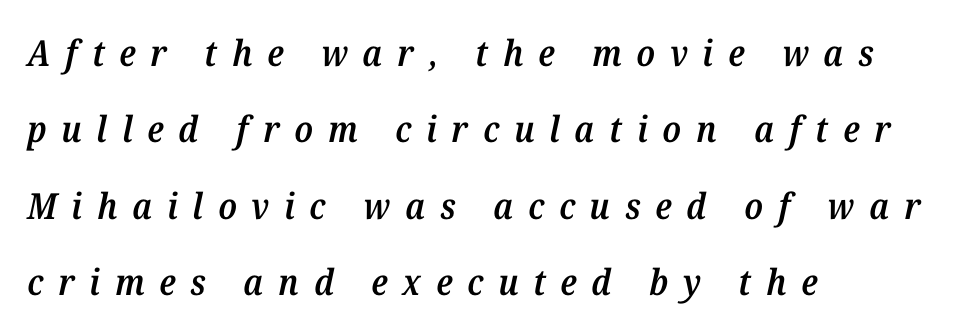
If you measured baseline to baseline, you'd find a long distance. Short note: letters widely spaced. Stems and bowls a touch heavier than normal — semibold. The passage is arranged the way most books set body copy — flush left. Serifs: yes, visible at the terminals of the letterforms.
